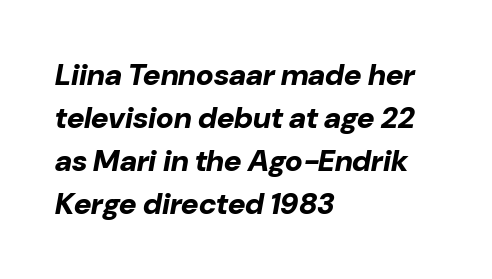
{"italic": "yes", "lean": "right", "slant_degrees": 10, "bold": "yes", "weight": "bold", "width": "normal", "stroke_contrast": "low", "x_height": "medium", "monospaced": "no", "underline": "no", "align": "left", "line_spacing": "normal", "line_spacing_ratio": 1.43, "letter_spacing": "normal", "letter_spacing_em": 0.0, "glyph_px": 30}
